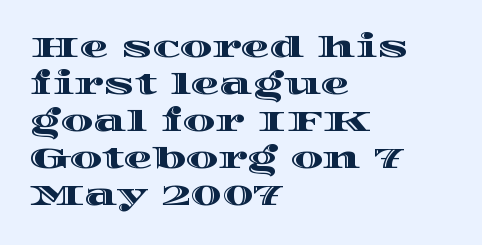
The image shows 29 px wide type, upright; set left-aligned, normal line spacing (1.28x), normal letter spacing, not underlined; a large x-height.
